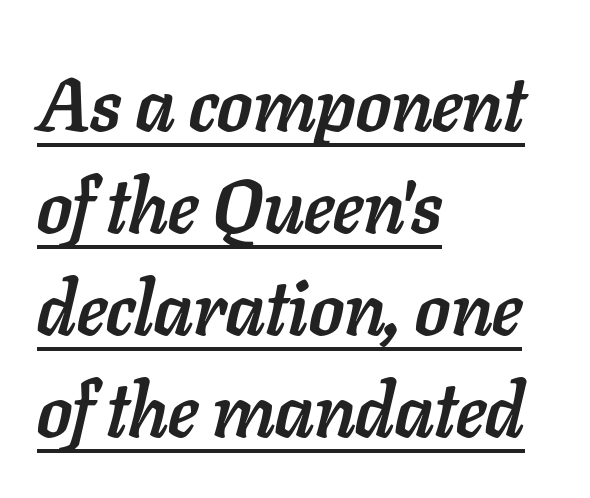
{"italic": "yes", "lean": "right", "slant_degrees": 11, "bold": "yes", "weight": "semibold", "width": "normal", "stroke_contrast": "low", "x_height": "medium", "monospaced": "no", "underline": "yes", "align": "left", "line_spacing": "normal", "line_spacing_ratio": 1.36, "letter_spacing": "normal", "letter_spacing_em": 0.0, "glyph_px": 75}
